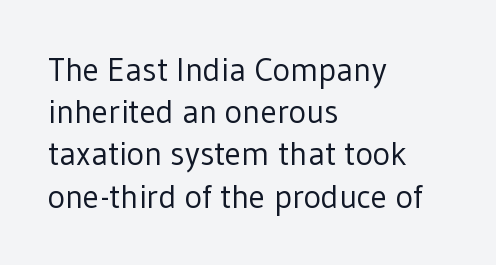
The image shows 33 px regular-weight sans-serif type, upright; set left-aligned, normal line spacing (1.28x), normal letter spacing, not underlined; low stroke contrast and a medium x-height.
